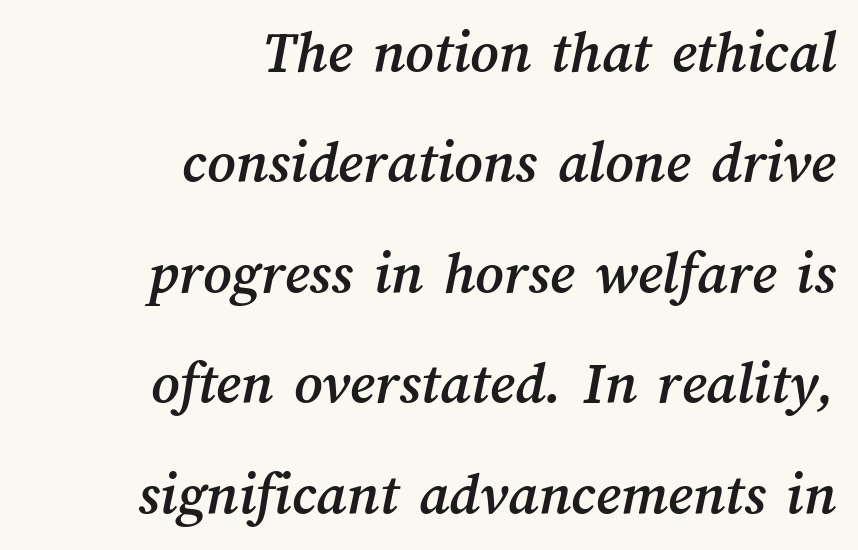
The image shows 61 px text type; set right-aligned, line spacing 1.81x, normal letter spacing, not underlined; medium stroke contrast and a medium x-height.
